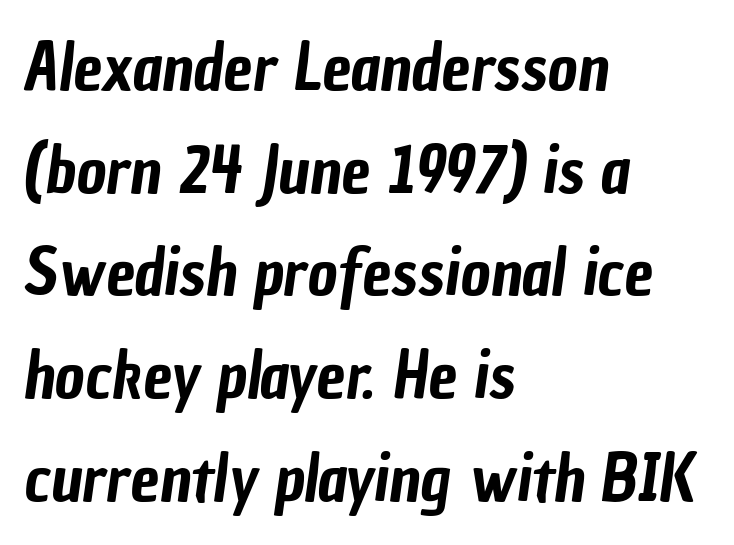
Clear beneath every line of the passage. Proportional: the letters do not fall into vertical columns. How are the letters spaced? Ordinarily, with no added tracking. Serifs: no, the terminals of the letterforms are clean. The typesetter chose a ragged-right arrangement here.
